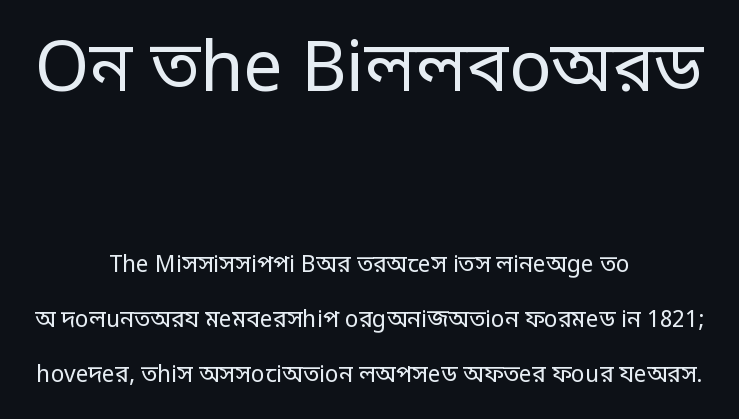
Q: Is the text bold? A: No.
Q: Is the text italic (slanted)? A: No, it is upright.
Q: Is the typeface a serif or a sans-serif typeface? A: Sans-serif.
Q: Is the text underlined? A: No.
Q: How is the paragraph aligned? A: Centered.
Q: Is the spacing between letters normal or unusually wide? A: Normal.
Q: Is the spacing between lines tight, normal or loose? A: Loose.
Q: Which block of text is set in a larger size, the first (top) or the second (bottom)? A: The first (top) one.
Q: Width (condensed, normal, or wide)? A: Condensed.
Q: Stroke contrast? A: Low.
Q: Monospaced? A: No.
